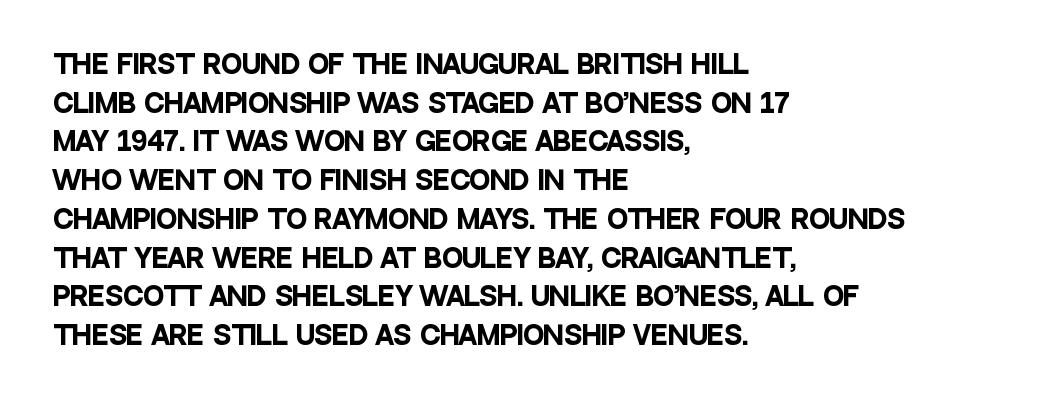
The image shows 25 px bold type, upright; set left-aligned, normal line spacing (1.55x), normal letter spacing, not underlined.
